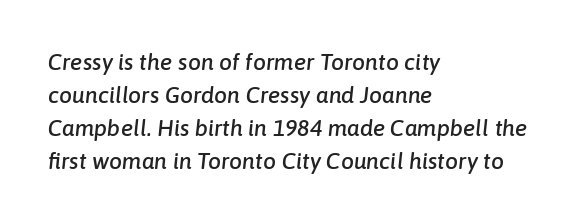
{"italic": "yes", "lean": "right", "slant_degrees": 6, "underline": "no", "align": "left", "line_spacing": "normal", "line_spacing_ratio": 1.44, "letter_spacing": "normal", "letter_spacing_em": 0.0, "glyph_px": 23}
